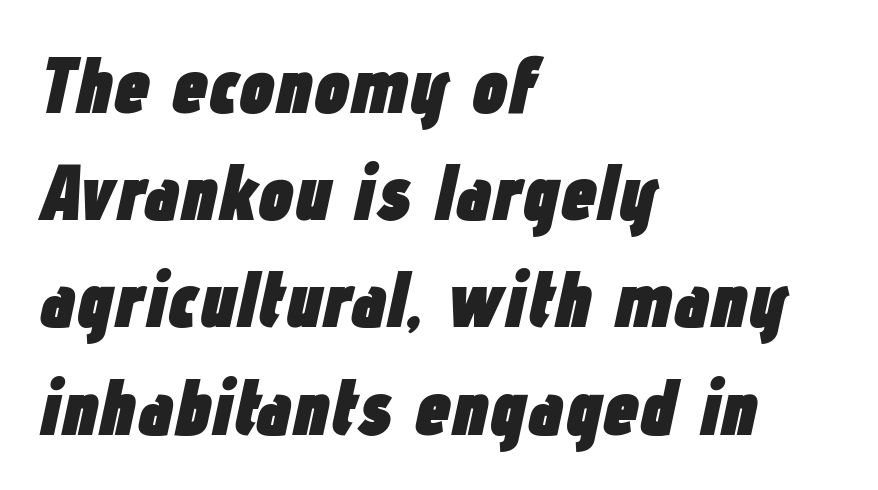
Is the letter spacing exaggerated? No — it looks like the ordinary default. Strong, thick strokes mark this as bold type. You can tell it's italic because the verticals aren't actually vertical. Whoever set this chose a conventional vertical rhythm.
